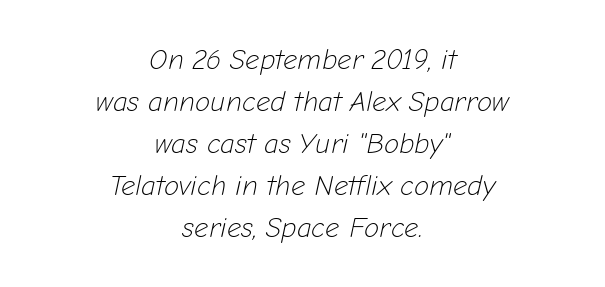
Q: Is the text bold? A: No.
Q: Is the text italic (slanted)? A: Yes, it leans right by about 12 degrees.
Q: Is the text underlined? A: No.
Q: How is the paragraph aligned? A: Centered.
Q: Is the spacing between letters normal or unusually wide? A: Normal.
Q: Is the spacing between lines tight, normal or loose? A: Normal.
Q: Width (condensed, normal, or wide)? A: Normal.
Q: Stroke contrast? A: Low.
Q: x-height? A: Medium.
Q: Monospaced? A: No.
